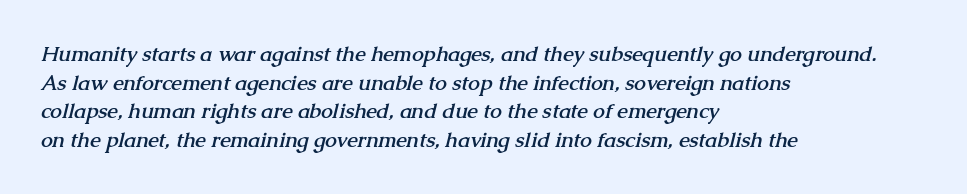
The image shows 21 px bold type; set left-aligned, normal line spacing (1.36x), normal letter spacing, not underlined.
